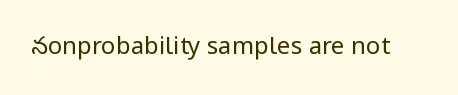
Q: Is the text bold? A: No.
Q: Is the text italic (slanted)? A: No, it is upright.
Q: Is the text underlined? A: No.
Q: Is the spacing between letters normal or unusually wide? A: Normal.
